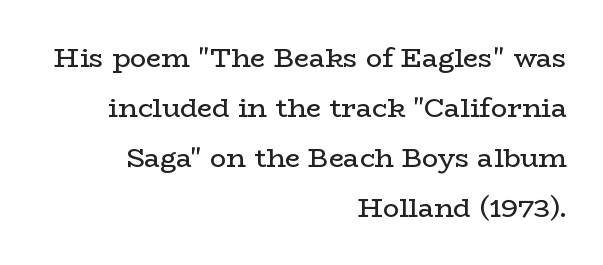
Q: Is the text bold? A: No.
Q: Is the text italic (slanted)? A: No, it is upright.
Q: Is the text underlined? A: No.
Q: How is the paragraph aligned? A: Right-aligned.
Q: Is the spacing between letters normal or unusually wide? A: Normal.
